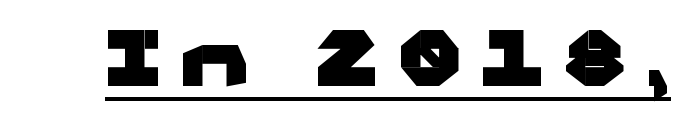
No italicization has been applied; the sample stays upright. The horizontal fit of the characters is loose and conspicuously gappy. This sample has the flowing, uneven cadence of proportional lettering. Chunky letters — that's bold for sure.
